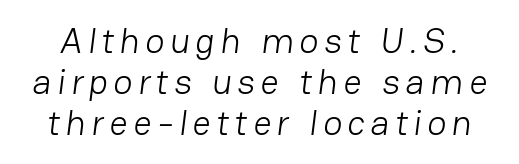
Q: Is the text bold? A: No.
Q: Is the typeface a serif or a sans-serif typeface? A: Sans-serif.
Q: Is the text underlined? A: No.
Q: Is the spacing between lines tight, normal or loose? A: Tight.
Q: Width (condensed, normal, or wide)? A: Normal.
Q: Stroke contrast? A: Low.
Q: x-height? A: Medium.
Q: Monospaced? A: No.
